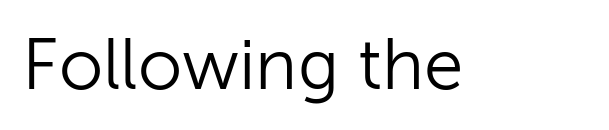
Tall strokes in this sample are plumb rather than angled. Standard letterfit; no display-style spreading of the glyphs. This sample has the flowing, uneven cadence of proportional lettering. Words float on clear page, feet unadorned. Nothing heavy about these letters — not bold at all. Check where the strokes stop: nothing finishes them off — pure sans.
